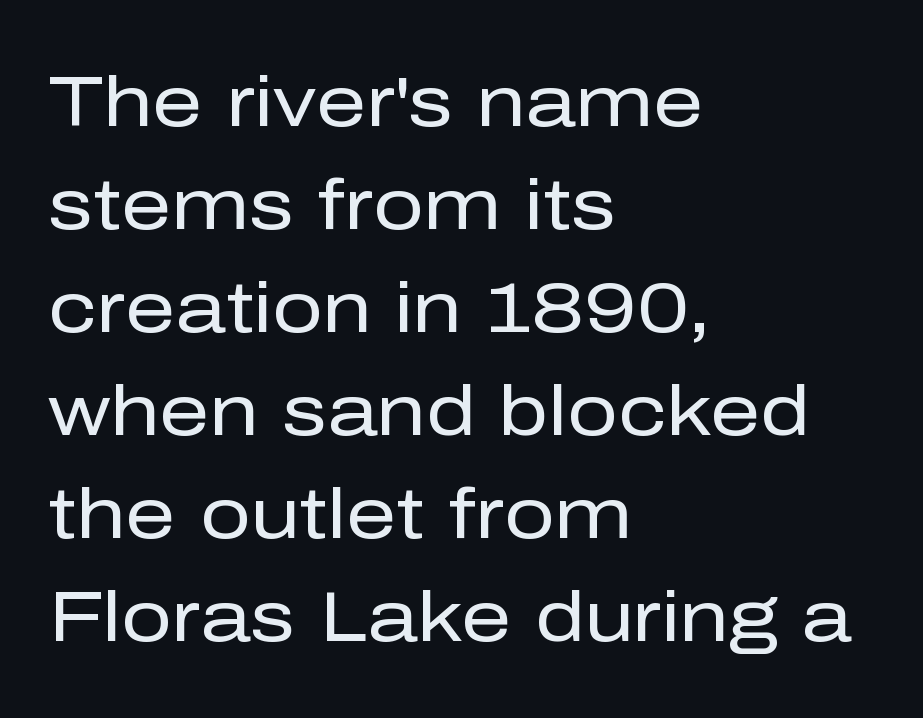
Q: Is the text bold? A: No.
Q: Is the text italic (slanted)? A: No, it is upright.
Q: Is the typeface a serif or a sans-serif typeface? A: Sans-serif.
Q: Is the text underlined? A: No.
Q: How is the paragraph aligned? A: Left-aligned.
Q: Is the spacing between letters normal or unusually wide? A: Normal.
Q: Is the spacing between lines tight, normal or loose? A: Normal.
Q: Width (condensed, normal, or wide)? A: Normal.
Q: Stroke contrast? A: Low.
Q: x-height? A: Medium.
Q: Monospaced? A: No.
